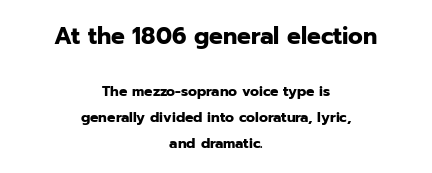
The image shows 23 px bold type, upright; set centered, line spacing 1.88x, normal letter spacing, not underlined; the first (top) block is 1.64x larger.
